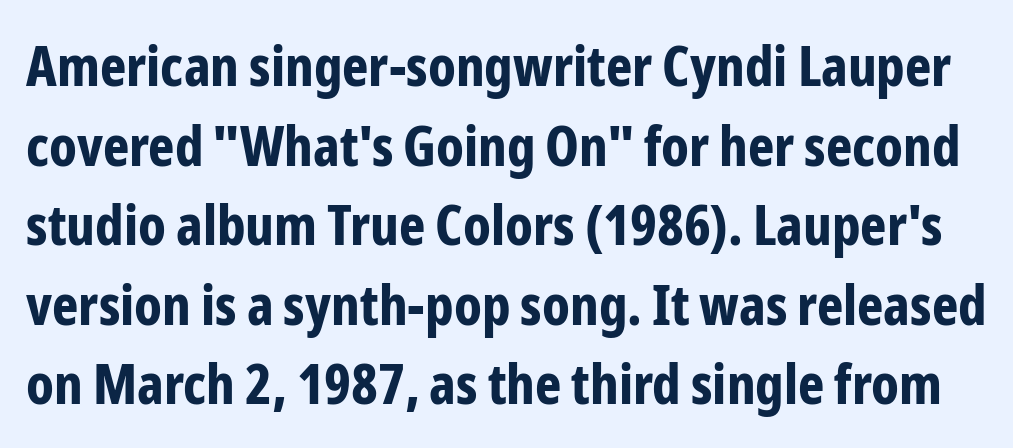
Horizontal bands of white between lines are of average thickness. Here the designer chose a conventional face with non-uniform glyph widths. The face used here has the dense, thick strokes of a bold. Observe the ordinary spacing: letters are neighbours, not strangers. Regarding serifs, this sample does without them. This sample uses an upright cut, with every glyph sitting square on the baseline.
